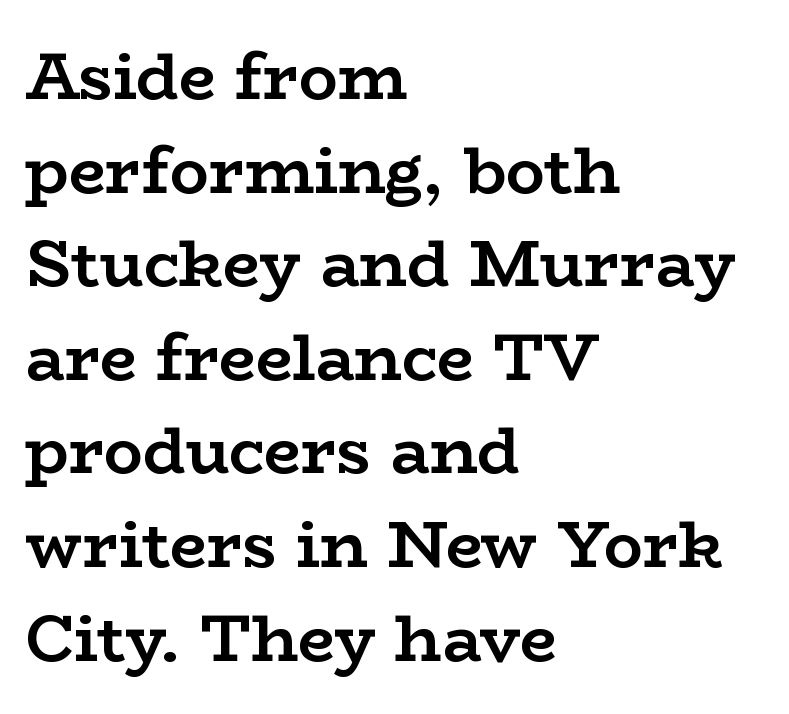
Q: Is the text bold? A: Yes.
Q: Is the text italic (slanted)? A: No, it is upright.
Q: Is the typeface a serif or a sans-serif typeface? A: Serif.
Q: Is the text underlined? A: No.
Q: How is the paragraph aligned? A: Left-aligned.
Q: Is the spacing between letters normal or unusually wide? A: Normal.
Q: Is the spacing between lines tight, normal or loose? A: Normal.
Q: Width (condensed, normal, or wide)? A: Wide.
Q: Stroke contrast? A: Low.
Q: x-height? A: Medium.
Q: Monospaced? A: No.
